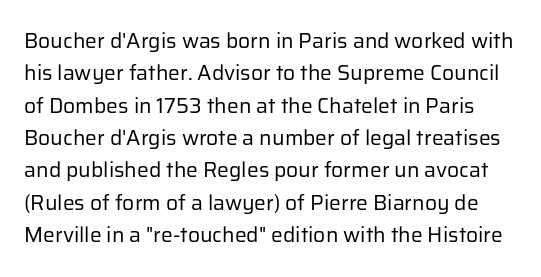
Does extra space separate the letters? No, they use regular spacing. Posture: straight, roman, zero tilt. A quiet, ordinary-to-light weight characterises the typeface. Honestly, the row spacing looks completely unremarkable. The space directly below the letters is spotless.
